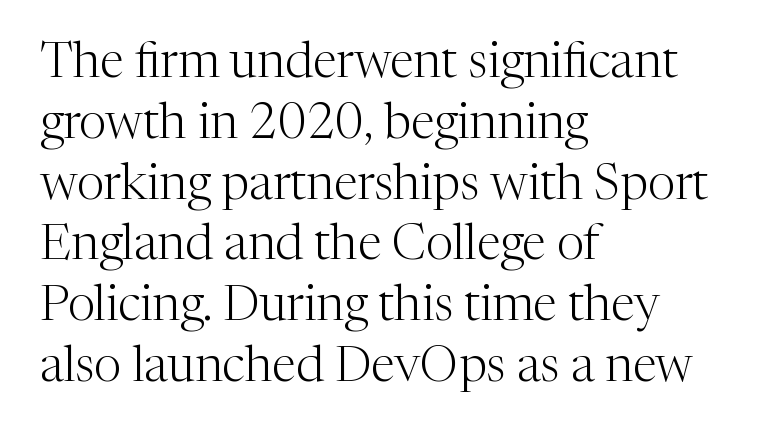
Q: Is the text bold? A: No.
Q: Is the text italic (slanted)? A: No, it is upright.
Q: Is the typeface a serif or a sans-serif typeface? A: Serif.
Q: Is the text underlined? A: No.
Q: How is the paragraph aligned? A: Left-aligned.
Q: Is the spacing between letters normal or unusually wide? A: Normal.
Q: Width (condensed, normal, or wide)? A: Normal.
Q: Stroke contrast? A: Medium.
Q: x-height? A: Medium.
Q: Monospaced? A: No.
